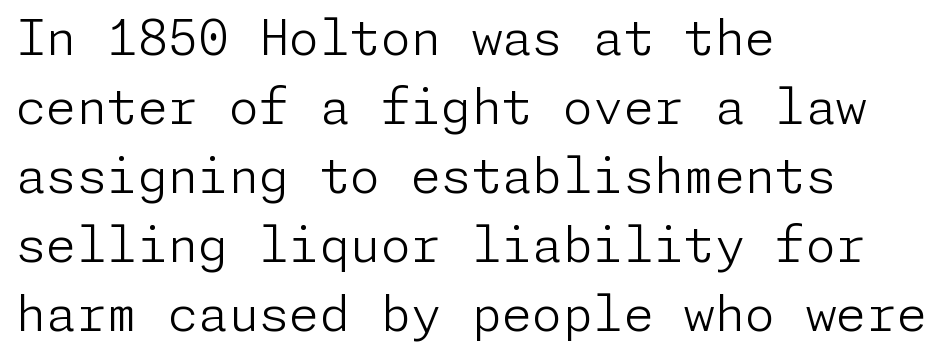
{"serif": "no", "italic": "no", "bold": "no", "weight": "light", "width": "normal", "stroke_contrast": "low", "x_height": "medium", "underline": "no", "align": "left", "line_spacing": "normal", "line_spacing_ratio": 1.41, "letter_spacing": "normal", "letter_spacing_em": 0.0, "glyph_px": 49}
